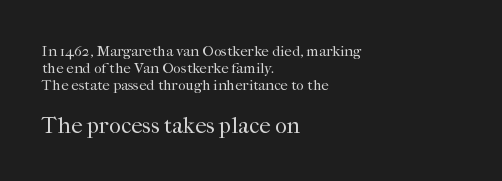
The image shows 23 px text type, upright; set left-aligned, tight line spacing (1.14x), normal letter spacing, not underlined; the second (bottom) block is 1.53x larger.
